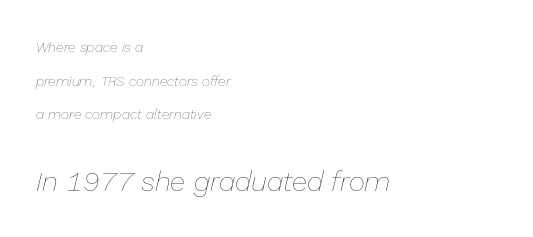
{"italic": "yes", "lean": "right", "slant_degrees": 13, "bold": "no", "weight": "thin", "width": "normal", "stroke_contrast": "low", "x_height": "medium", "monospaced": "no", "underline": "no", "align": "left", "line_spacing": "loose", "line_spacing_ratio": 2.41, "letter_spacing": "normal", "letter_spacing_em": 0.0, "larger_block": "second", "size_ratio": 2.0, "glyph_px": 28}
